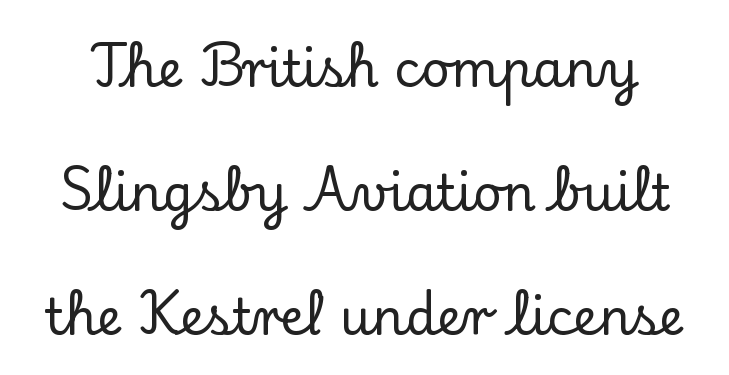
The image shows 50 px serif type, upright; set loose line spacing (2.48x), normal letter spacing, not underlined; low stroke contrast and a small x-height.
